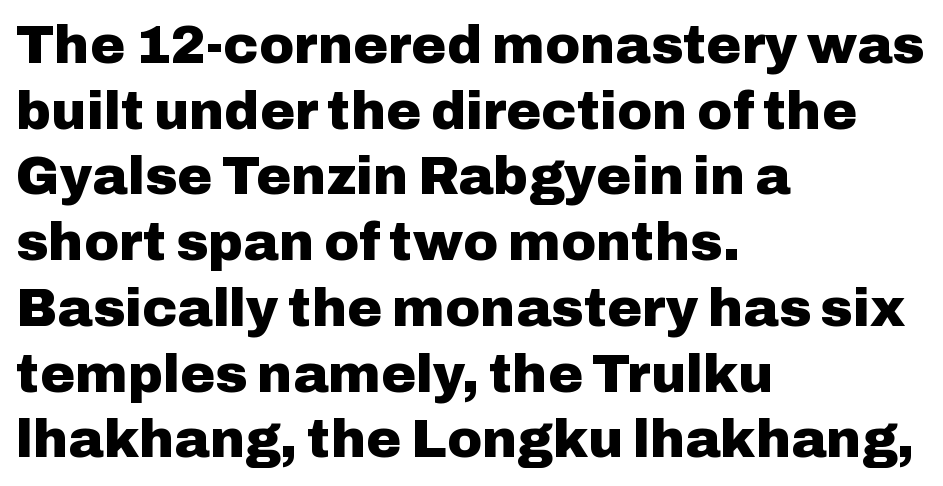
{"serif": "no", "italic": "no", "bold": "yes", "weight": "heavy", "width": "normal", "stroke_contrast": "low", "x_height": "medium", "monospaced": "no", "underline": "no", "align": "left", "line_spacing_ratio": 1.24, "letter_spacing": "normal", "letter_spacing_em": 0.0, "glyph_px": 53}
